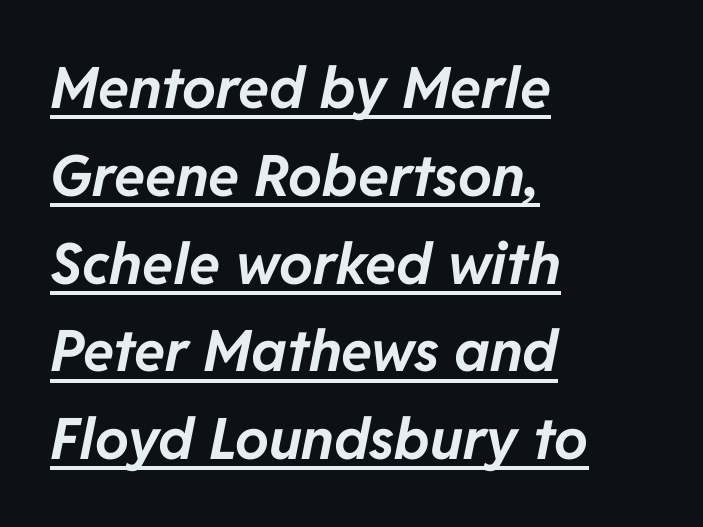
{"italic": "yes", "lean": "right", "slant_degrees": 11, "bold": "yes", "weight": "bold", "width": "normal", "stroke_contrast": "low", "x_height": "medium", "monospaced": "no", "underline": "yes", "align": "left", "line_spacing": "normal", "line_spacing_ratio": 1.54, "letter_spacing": "normal", "letter_spacing_em": 0.0, "glyph_px": 57}
